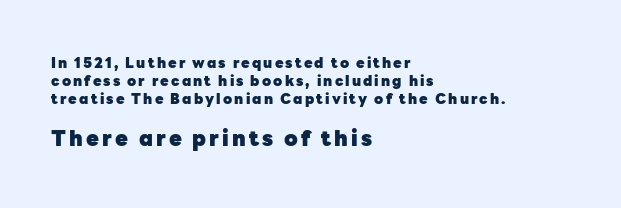
Which chunk is bigger? The second one — the bottom block dwarfs the top. These lines carry a lot of weight — the face is fully bold. These lines are set flush left with a ragged right edge. No word sits above an underline. Normally led — the rows are evenly, conventionally spaced. Every stem runs plumb, perpendicular to the baseline.
